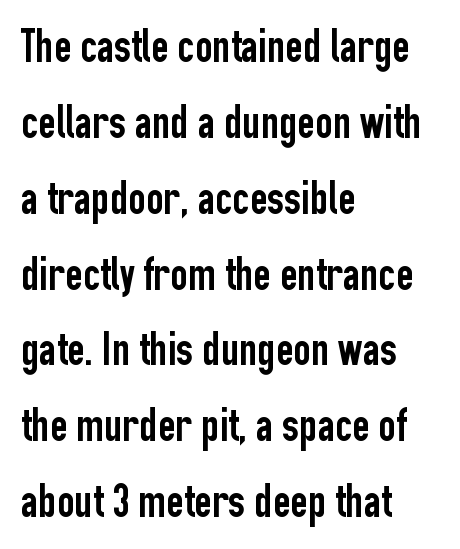
Check under the words: just untouched page. Letterform terminals end flat and unadorned throughout the passage. Tracking here is standard; glyphs follow each other at the usual distance. Characters remain perfectly vertical along every line. Line beginnings align vertically; line endings do not. Vertical spacing — default.
